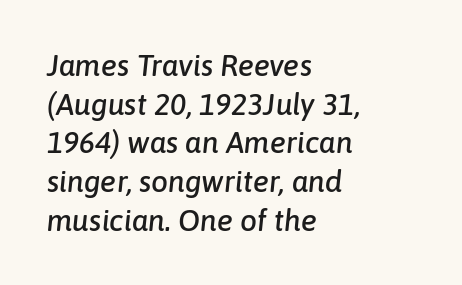
The gap between lines stays unmarked. Slanted lettering throughout. Each word holds together tightly as a unit, with standard inter-letter gaps. Each letter keeps its own natural width here, so spacing adapts to shape. A typesetter would call this leading conventional body-copy spacing. This rendering uses left alignment, leaving the right contour irregular.
